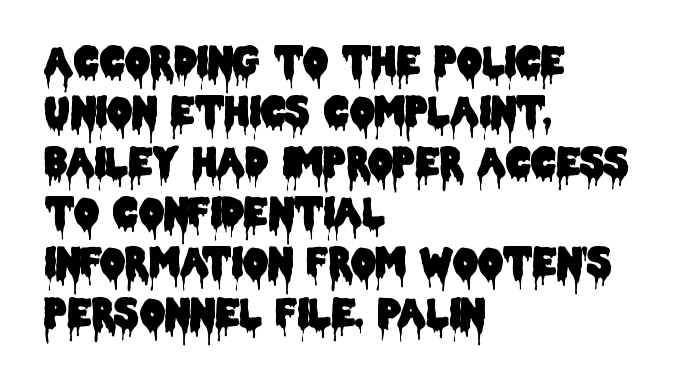
Q: Is the text italic (slanted)? A: No, it is upright.
Q: Is the typeface a serif or a sans-serif typeface? A: Sans-serif.
Q: Is the text underlined? A: No.
Q: How is the paragraph aligned? A: Left-aligned.
Q: Is the spacing between letters normal or unusually wide? A: Normal.
Q: Is the spacing between lines tight, normal or loose? A: Normal.
Q: Width (condensed, normal, or wide)? A: Condensed.
Q: Stroke contrast? A: Low.
Q: x-height? A: Large.
Q: Monospaced? A: No.
